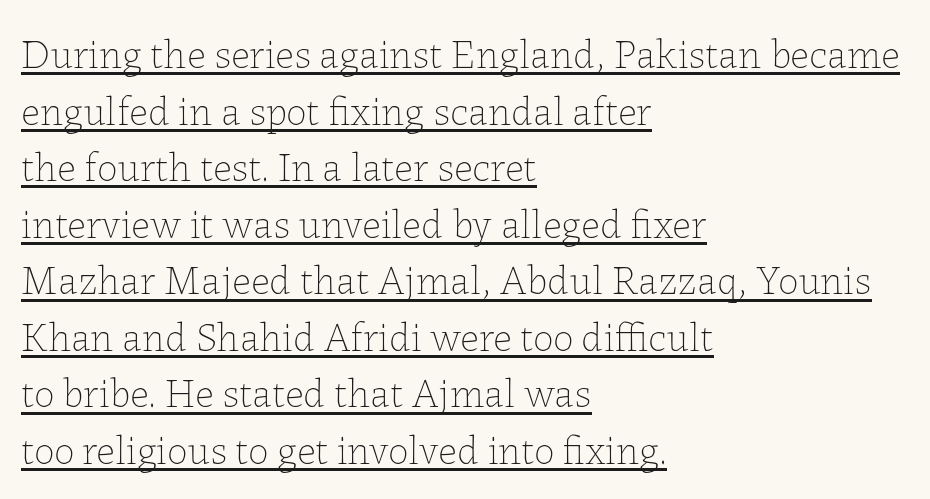
Casual observation: everything's shoved over to the left. Successive baselines arrive at the customary interval. In terms of posture, this sample is upright. Counters stay open thanks to moderate or lighter strokes. A typesetter would call this zero additional tracking. Do the characters align in a grid? No, the font is proportional.
